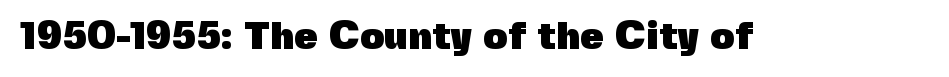
Q: Is the text bold? A: Yes.
Q: Is the text italic (slanted)? A: No, it is upright.
Q: Is the typeface a serif or a sans-serif typeface? A: Sans-serif.
Q: Is the text underlined? A: No.
Q: Is the spacing between letters normal or unusually wide? A: Normal.
Q: Width (condensed, normal, or wide)? A: Normal.
Q: x-height? A: Medium.
Q: Monospaced? A: No.
